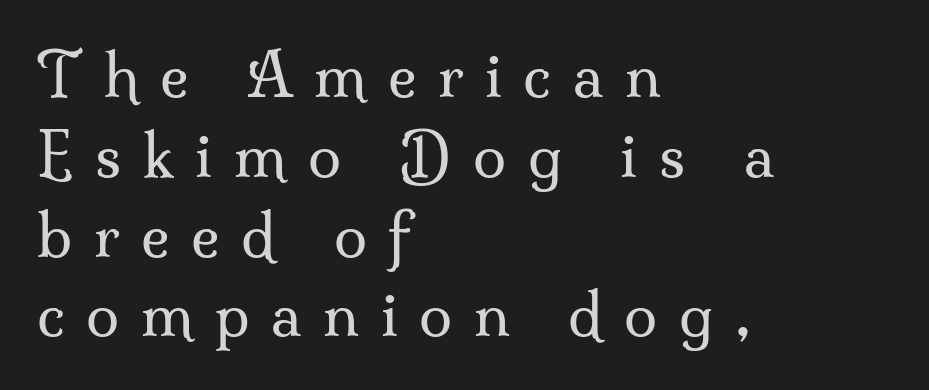
Q: Is the text bold? A: No.
Q: Is the text italic (slanted)? A: No, it is upright.
Q: Is the typeface a serif or a sans-serif typeface? A: Serif.
Q: Is the text underlined? A: No.
Q: How is the paragraph aligned? A: Left-aligned.
Q: Is the spacing between letters normal or unusually wide? A: Unusually wide.
Q: Is the spacing between lines tight, normal or loose? A: Normal.
Q: Width (condensed, normal, or wide)? A: Normal.
Q: Stroke contrast? A: Medium.
Q: x-height? A: Small.
Q: Monospaced? A: No.
